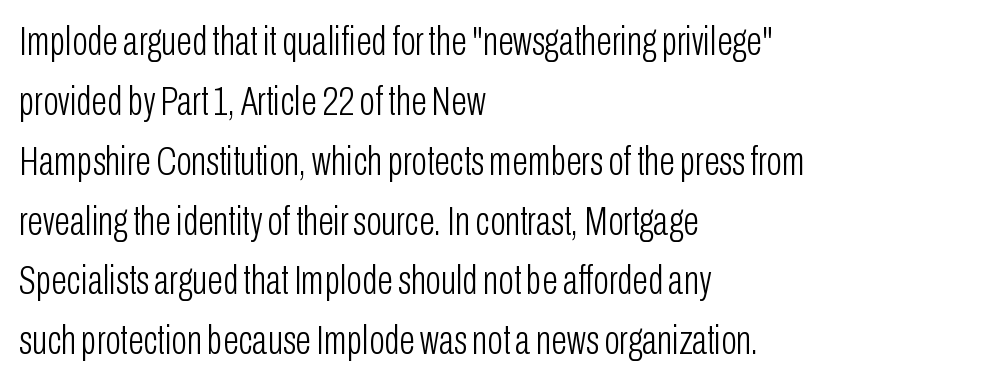
{"serif": "no", "italic": "no", "bold": "no", "weight": "light", "width": "condensed", "stroke_contrast": "low", "x_height": "medium", "monospaced": "no", "underline": "no", "align": "left", "line_spacing": "normal", "line_spacing_ratio": 1.46, "letter_spacing": "normal", "letter_spacing_em": 0.0, "glyph_px": 41}
